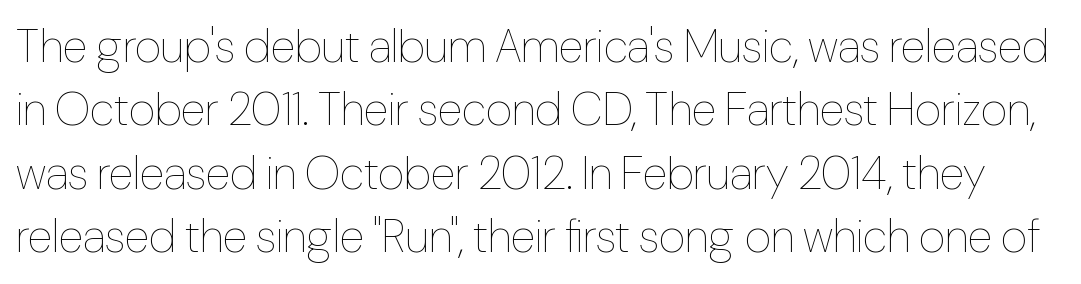
{"italic": "no", "bold": "no", "weight": "thin", "width": "condensed", "stroke_contrast": "low", "x_height": "medium", "monospaced": "no", "underline": "no", "line_spacing": "normal", "line_spacing_ratio": 1.38, "letter_spacing": "normal", "letter_spacing_em": 0.0, "glyph_px": 46}
